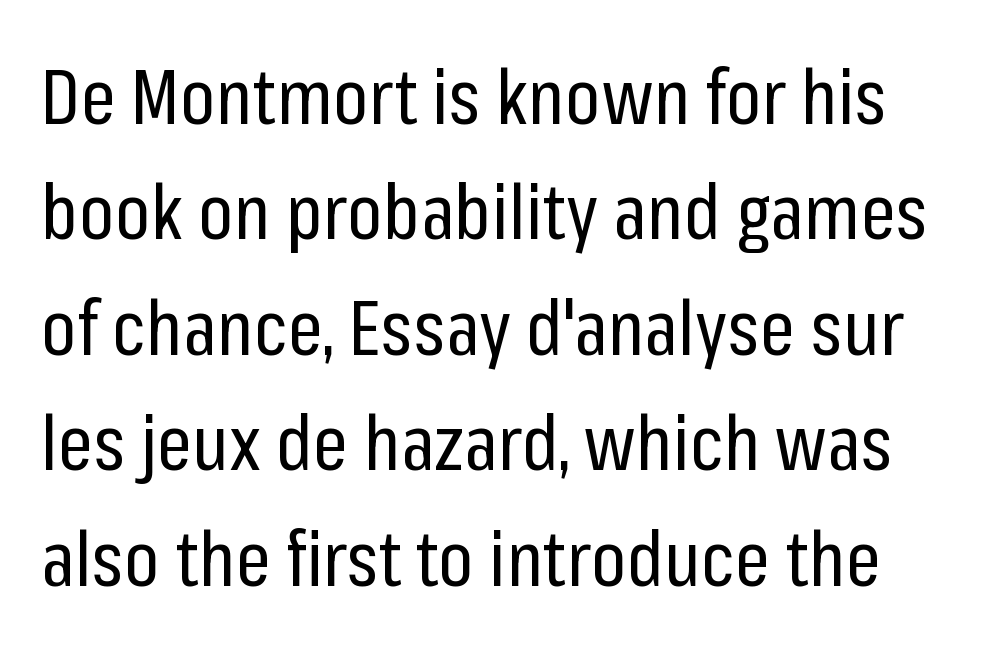
Q: Is the text bold? A: No.
Q: Is the text italic (slanted)? A: No, it is upright.
Q: Is the typeface a serif or a sans-serif typeface? A: Sans-serif.
Q: Is the text underlined? A: No.
Q: Is the spacing between letters normal or unusually wide? A: Normal.
Q: Is the spacing between lines tight, normal or loose? A: Normal.
Q: Width (condensed, normal, or wide)? A: Condensed.
Q: Stroke contrast? A: Low.
Q: x-height? A: Medium.
Q: Monospaced? A: No.
